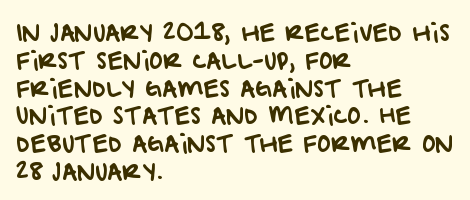
The image shows 23 px text type; set left-aligned, line spacing 1.21x, normal letter spacing, not underlined.
